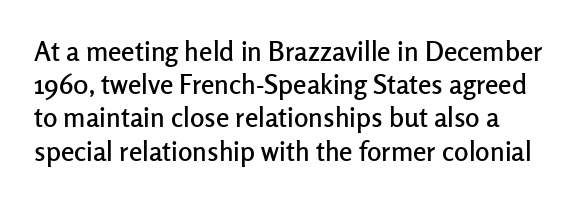
Q: Is the text italic (slanted)? A: No, it is upright.
Q: Is the text underlined? A: No.
Q: Is the spacing between letters normal or unusually wide? A: Normal.
